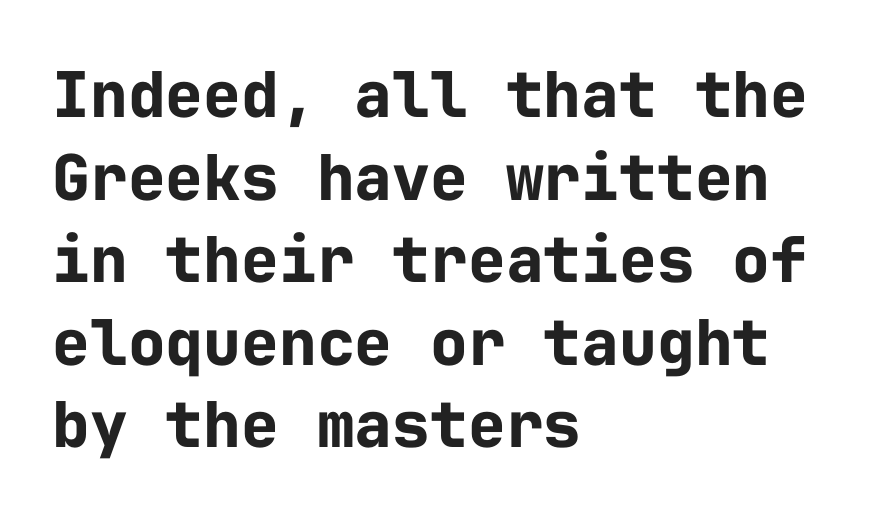
{"serif": "no", "italic": "no", "bold": "yes", "weight": "bold", "width": "normal", "stroke_contrast": "low", "x_height": "medium", "monospaced": "yes", "underline": "no", "align": "left", "line_spacing": "normal", "line_spacing_ratio": 1.31, "letter_spacing": "normal", "letter_spacing_em": 0.0, "glyph_px": 63}
